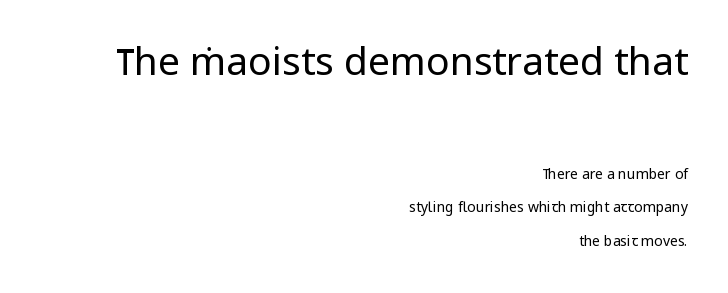
The image shows 39 px regular-weight sans-serif type, upright; set right-aligned, loose line spacing (2.42x), normal letter spacing, not underlined; the first (top) block is 2.79x larger; low stroke contrast and a medium x-height.
